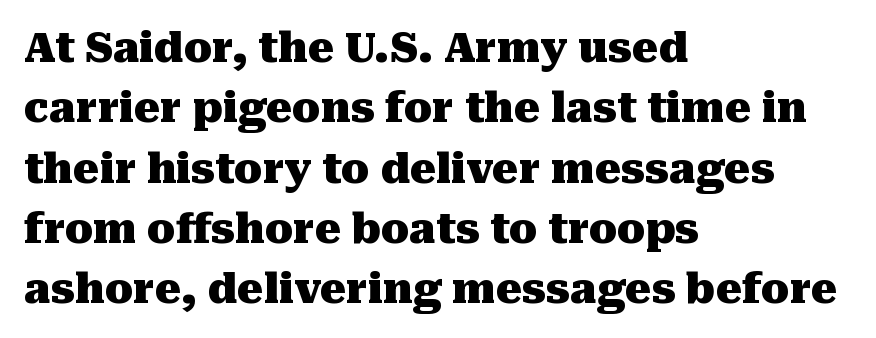
The image shows 41 px heavy serif type, upright; set left-aligned, normal line spacing (1.47x), normal letter spacing, not underlined; medium stroke contrast and a medium x-height.
